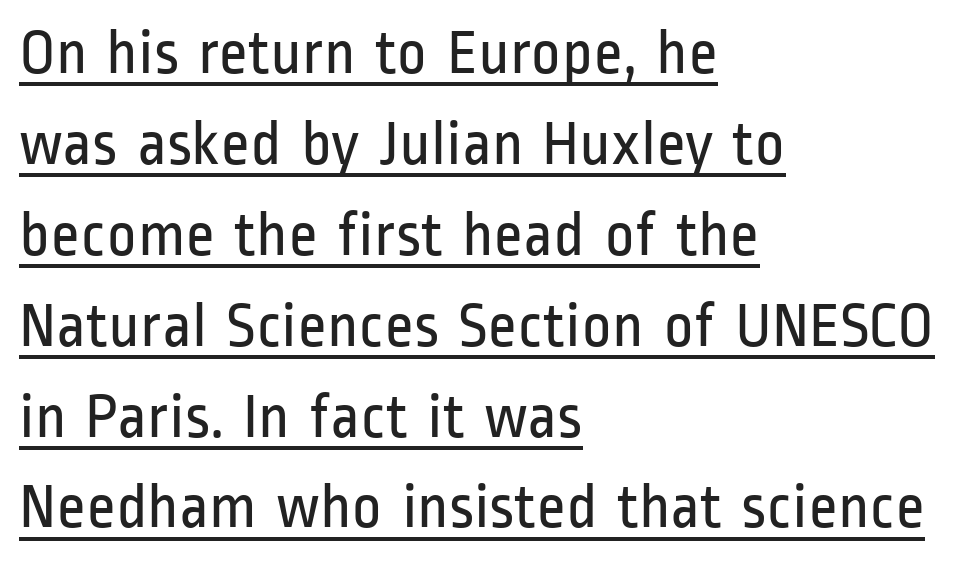
Q: Is the text bold? A: No.
Q: Is the text italic (slanted)? A: No, it is upright.
Q: Is the typeface a serif or a sans-serif typeface? A: Sans-serif.
Q: Is the text underlined? A: Yes.
Q: How is the paragraph aligned? A: Left-aligned.
Q: Is the spacing between letters normal or unusually wide? A: Normal.
Q: Is the spacing between lines tight, normal or loose? A: Normal.
Q: Width (condensed, normal, or wide)? A: Condensed.
Q: Stroke contrast? A: Low.
Q: x-height? A: Medium.
Q: Monospaced? A: No.
